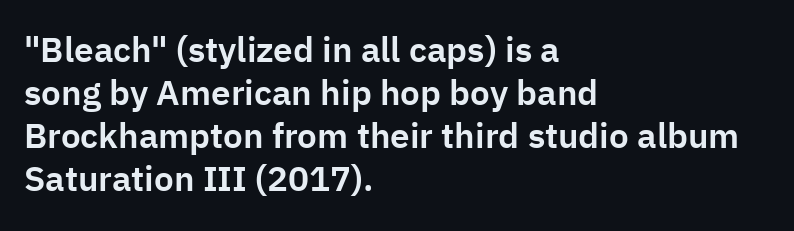
The image shows 35 px sans-serif type, upright; set left-aligned, line spacing 1.23x, normal letter spacing, not underlined; low stroke contrast and a medium x-height.
